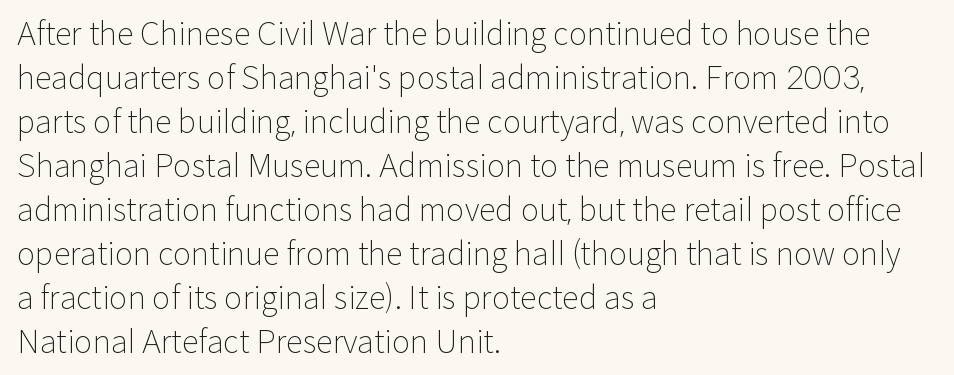
Q: Is the text bold? A: No.
Q: Is the text italic (slanted)? A: No, it is upright.
Q: Is the typeface a serif or a sans-serif typeface? A: Sans-serif.
Q: Is the text underlined? A: No.
Q: How is the paragraph aligned? A: Left-aligned.
Q: Is the spacing between letters normal or unusually wide? A: Normal.
Q: Is the spacing between lines tight, normal or loose? A: Normal.
Q: Width (condensed, normal, or wide)? A: Normal.
Q: Stroke contrast? A: Low.
Q: x-height? A: Medium.
Q: Monospaced? A: No.
